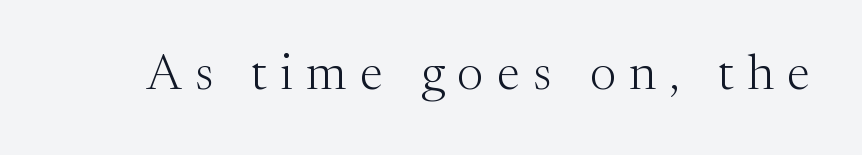
Think of a printed novel: that variable character pitch is what you see here. The letters are spread apart with noticeably loose tracking. The rendering shows small feet on the letterforms — a serif design. The letters stand upright; this is a roman face. The passage shown is not underscored anywhere. Counters stay open thanks to moderate or lighter strokes.
